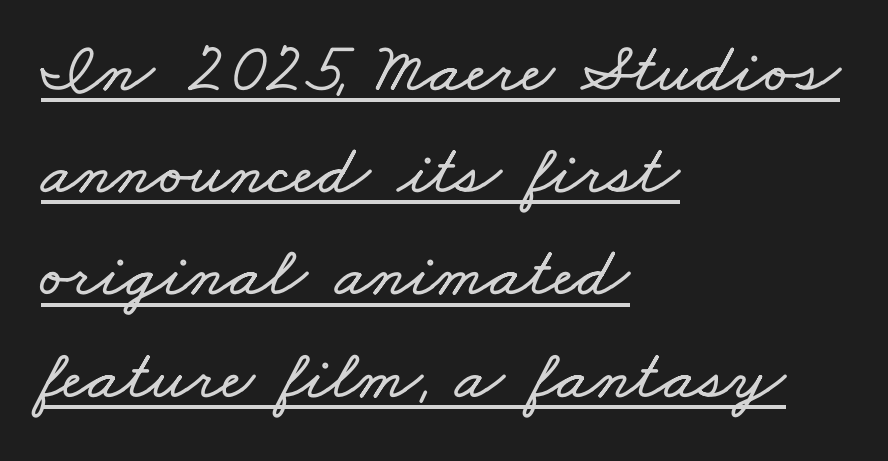
Q: Is the text underlined? A: Yes.
Q: How is the paragraph aligned? A: Left-aligned.
Q: Is the spacing between letters normal or unusually wide? A: Normal.
Q: Is the spacing between lines tight, normal or loose? A: Normal.
Q: Width (condensed, normal, or wide)? A: Wide.
Q: Stroke contrast? A: Low.
Q: x-height? A: Small.
Q: Monospaced? A: No.
